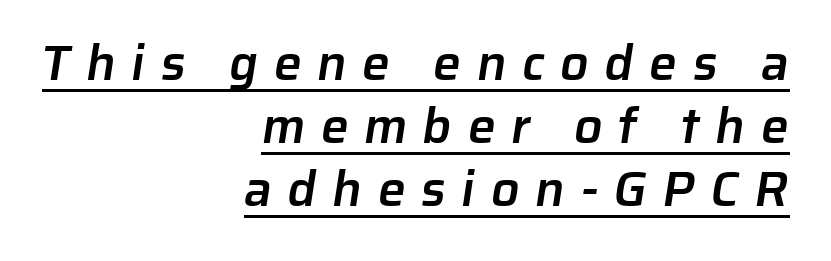
The image shows 50 px semibold sans-serif type; set right-aligned, normal line spacing (1.26x), unusually wide letter spacing (+0.31 em), underlined; low stroke contrast and a medium x-height.
